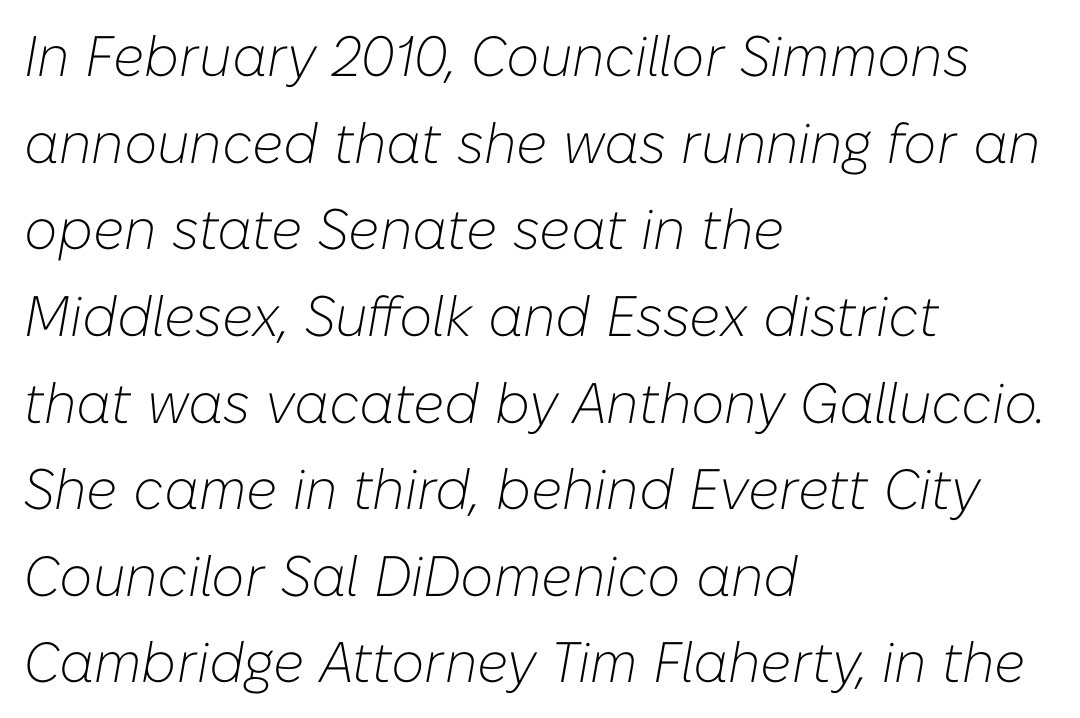
The image shows 57 px light type, italic (leaning right); set left-aligned, normal line spacing (1.52x), normal letter spacing, not underlined; low stroke contrast and a medium x-height.
